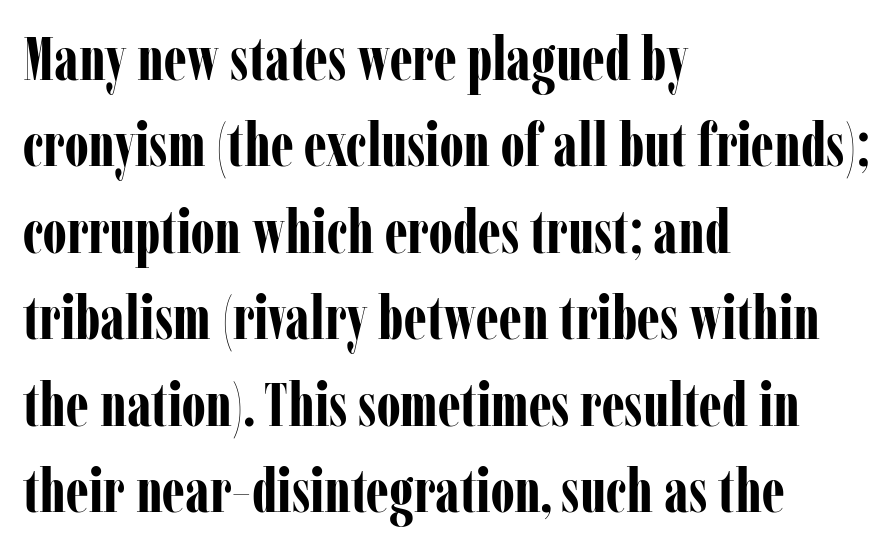
The image shows 60 px bold, condensed serif type, upright; set left-aligned, normal line spacing (1.44x), normal letter spacing, not underlined; low stroke contrast and a medium x-height.
